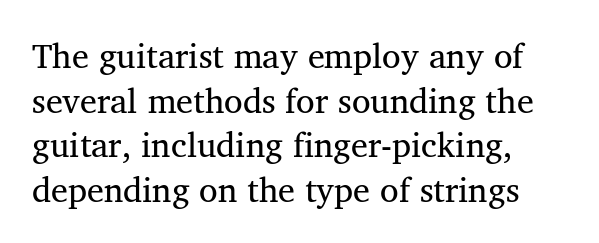
The gaps between neighbouring characters are ordinary and unremarkable. This sample keeps an unexceptional amount of space between lines. Think standard paragraph weight, or any step lighter than that. One-word summary of the alignment: left.
